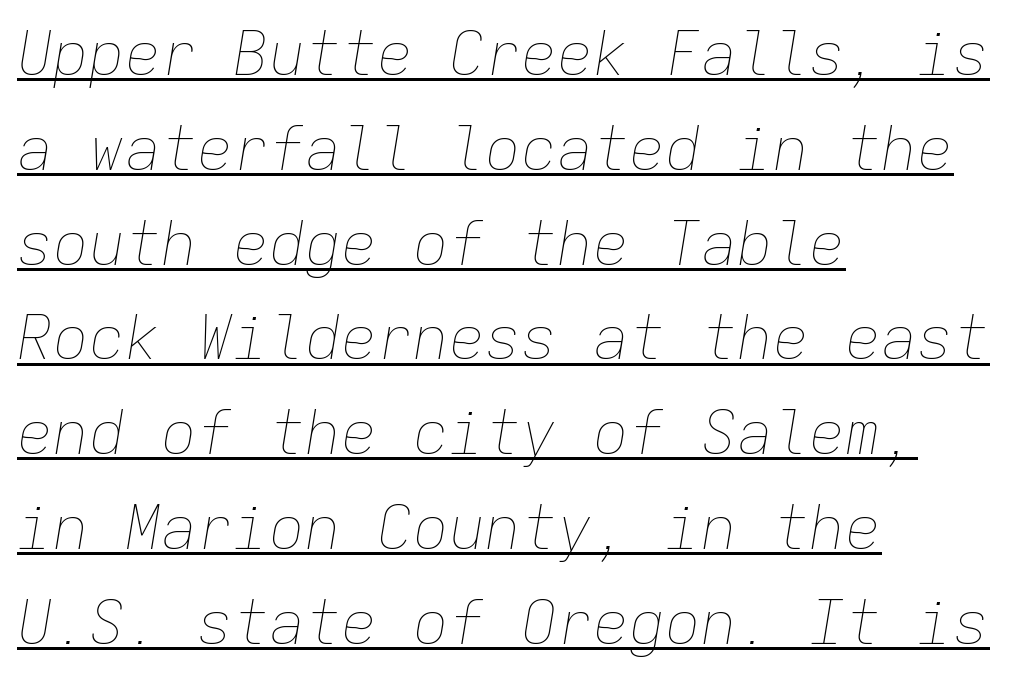
{"italic": "yes", "lean": "right", "slant_degrees": 9, "bold": "no", "weight": "thin", "width": "normal", "stroke_contrast": "low", "x_height": "medium", "monospaced": "yes", "underline": "yes", "align": "left", "line_spacing": "normal", "line_spacing_ratio": 1.58, "letter_spacing": "normal", "letter_spacing_em": 0.0, "glyph_px": 60}
